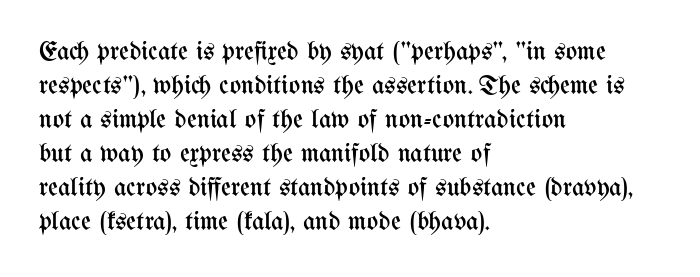
Vertically, the passage feels balanced, rows spaced as you'd expect. The strip under each line holds only bare page. Weight: in the light-to-regular range. Glyph-to-glyph distance matches everyday printed text.
